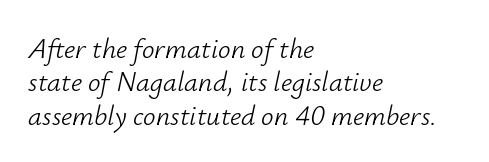
Q: Is the text bold? A: No.
Q: Is the text italic (slanted)? A: Yes, it leans right by about 12 degrees.
Q: Is the text underlined? A: No.
Q: How is the paragraph aligned? A: Left-aligned.
Q: Is the spacing between letters normal or unusually wide? A: Normal.
Q: Width (condensed, normal, or wide)? A: Normal.
Q: Stroke contrast? A: Low.
Q: x-height? A: Small.
Q: Monospaced? A: No.
